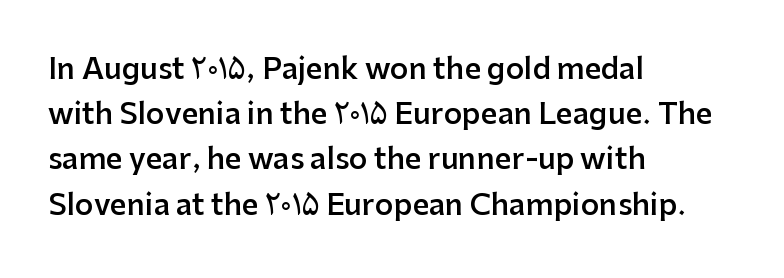
The image shows 29 px semibold sans-serif type, upright; set left-aligned, normal line spacing (1.56x), normal letter spacing, not underlined; low stroke contrast and a medium x-height.
